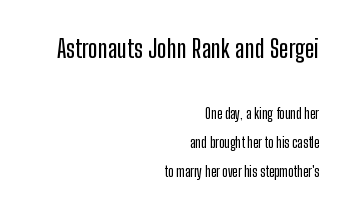
Q: Is the text italic (slanted)? A: No, it is upright.
Q: Is the text underlined? A: No.
Q: How is the paragraph aligned? A: Right-aligned.
Q: Is the spacing between letters normal or unusually wide? A: Normal.
Q: Is the spacing between lines tight, normal or loose? A: Loose.
Q: Which block of text is set in a larger size, the first (top) or the second (bottom)? A: The first (top) one.
